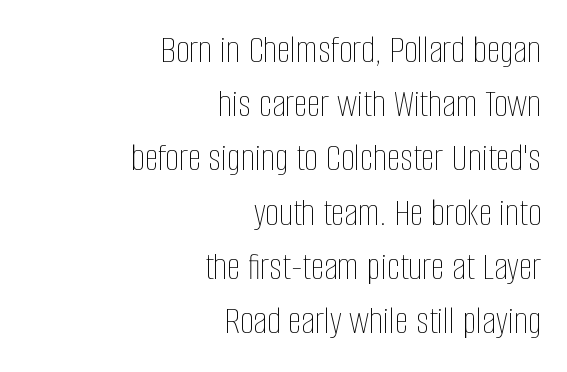
The image shows 39 px thin, condensed type, upright; set right-aligned, normal line spacing (1.39x), normal letter spacing, not underlined; low stroke contrast and a large x-height.
